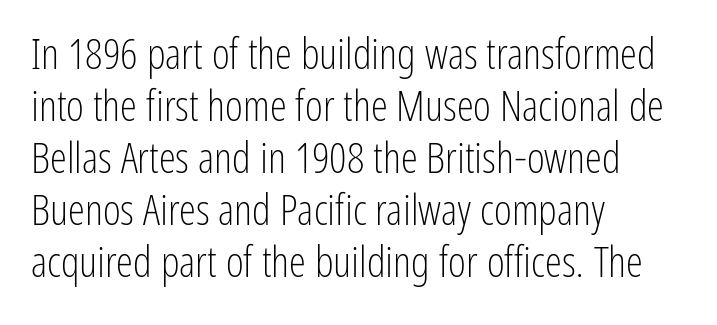
{"serif": "no", "italic": "no", "bold": "no", "weight": "light", "width": "condensed", "stroke_contrast": "low", "x_height": "medium", "monospaced": "no", "underline": "no", "align": "left", "line_spacing_ratio": 1.21, "letter_spacing": "normal", "letter_spacing_em": 0.0, "glyph_px": 43}
